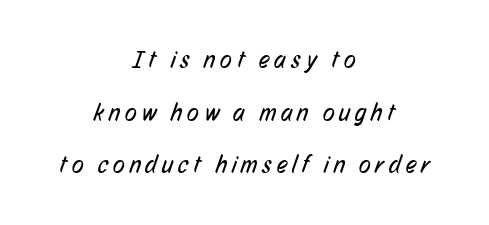
Q: Is the text bold? A: No.
Q: Is the text underlined? A: No.
Q: How is the paragraph aligned? A: Centered.
Q: Is the spacing between letters normal or unusually wide? A: Unusually wide.
Q: Is the spacing between lines tight, normal or loose? A: Loose.
